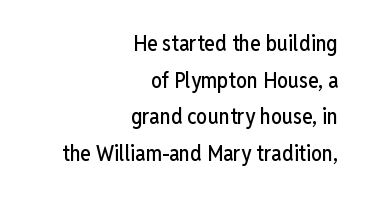
Posture: upright roman. Typeset ragged left — the right edge is the straight one. Honestly, the row spacing looks completely unremarkable. How are the letters spaced? Ordinarily, with no added tracking.
